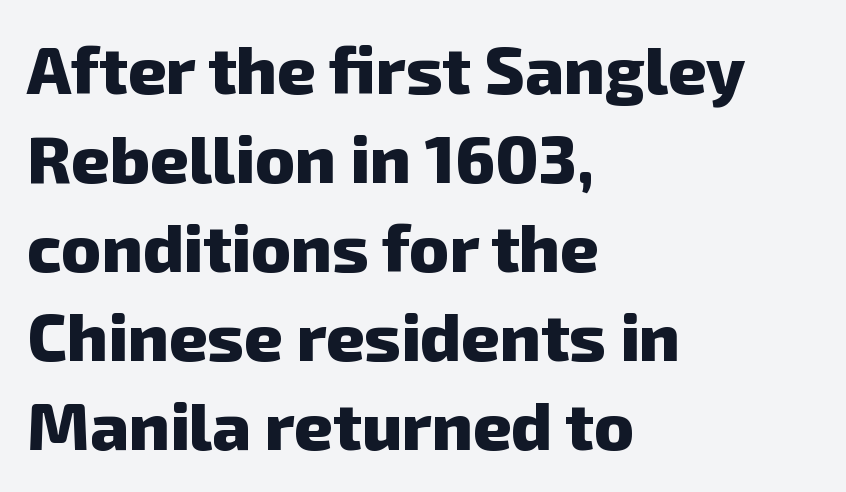
In terms of leading, this rendering sits right in the middle. Students, this is bold: see how much ink each stroke carries. These lines stack with their left ends in a neat column. This rendering features lettering with no underline.
